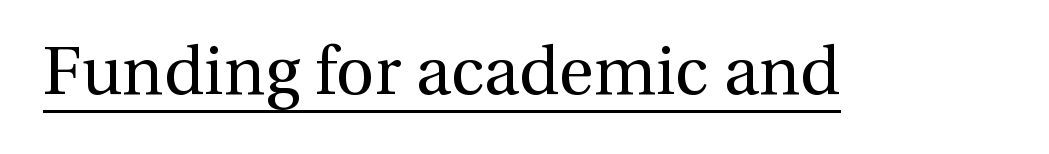
{"serif": "yes", "italic": "no", "bold": "no", "weight": "regular", "width": "normal", "x_height": "medium", "monospaced": "no", "underline": "yes", "letter_spacing": "normal", "letter_spacing_em": 0.0, "glyph_px": 67}
